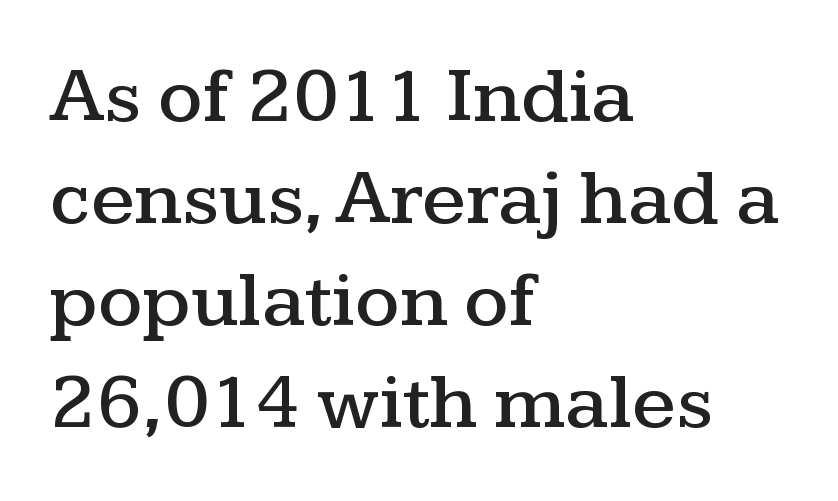
{"serif": "yes", "italic": "no", "width": "wide", "stroke_contrast": "medium", "x_height": "medium", "monospaced": "no", "underline": "no", "align": "left", "line_spacing": "normal", "line_spacing_ratio": 1.29, "letter_spacing": "normal", "letter_spacing_em": 0.0, "glyph_px": 79}
